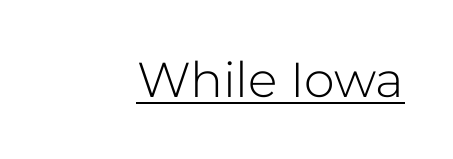
Q: Is the text bold? A: No.
Q: Is the text italic (slanted)? A: No, it is upright.
Q: Is the typeface a serif or a sans-serif typeface? A: Sans-serif.
Q: Is the text underlined? A: Yes.
Q: Is the spacing between letters normal or unusually wide? A: Normal.
Q: Width (condensed, normal, or wide)? A: Normal.
Q: Stroke contrast? A: Low.
Q: x-height? A: Medium.
Q: Monospaced? A: No.
